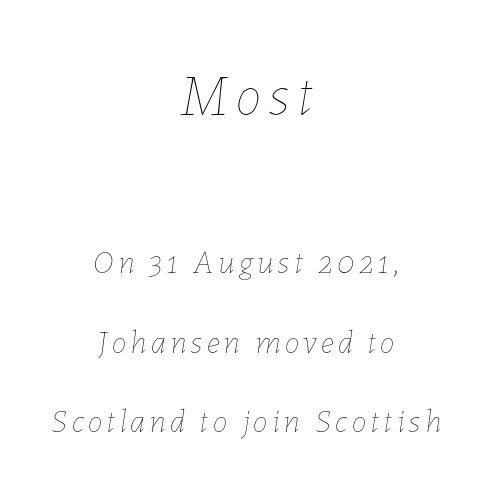
The image shows 58 px thin type, italic (leaning right); set centered, loose line spacing (2.42x), not underlined; the first (top) block is 1.76x larger; low stroke contrast and a medium x-height.
